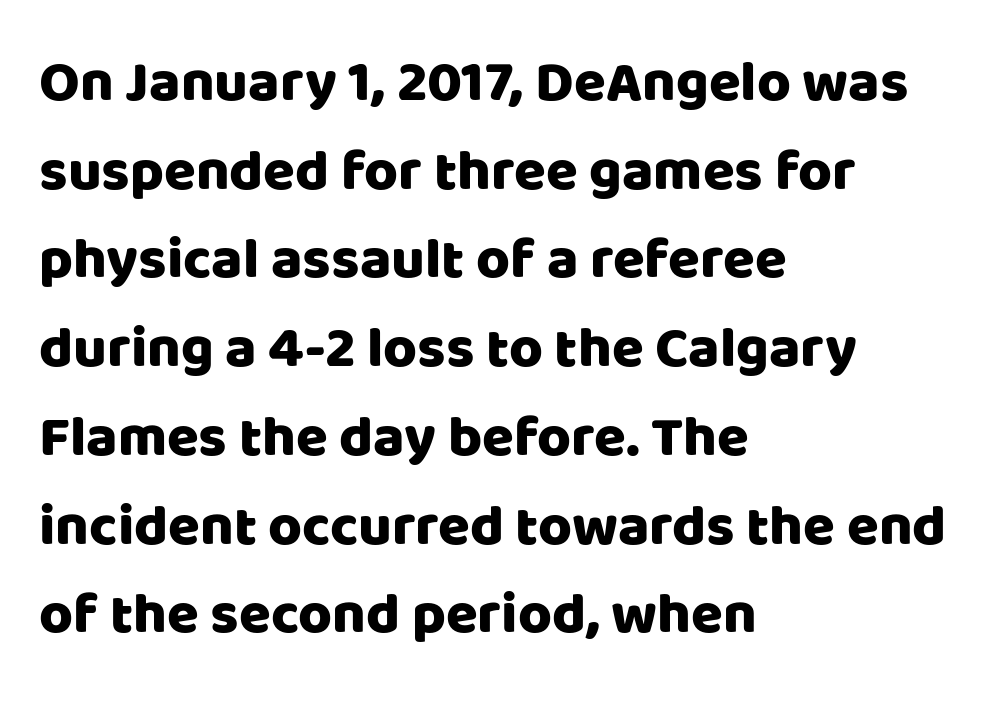
This sample keeps an unexceptional amount of space between lines. Tracking value appears to be zero — textbook default spacing. Think of a printed novel: that variable character pitch is what you see here. Is this a sans? Yes — the strokes have no serifs. A classic flush-left, rag-right setting is used for this passage.
